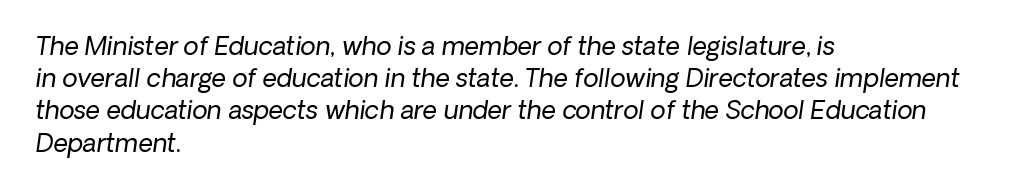
Q: Is the text bold? A: No.
Q: Is the text italic (slanted)? A: Yes, it leans right by about 8 degrees.
Q: Is the text underlined? A: No.
Q: How is the paragraph aligned? A: Left-aligned.
Q: Is the spacing between letters normal or unusually wide? A: Normal.
Q: Is the spacing between lines tight, normal or loose? A: Normal.
